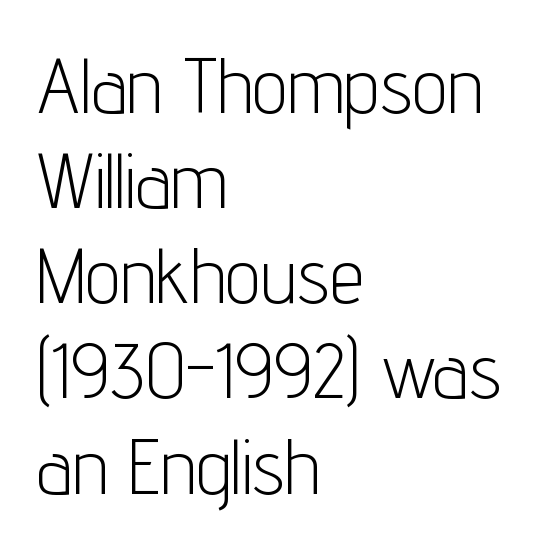
A typesetter would mark this as roman, not italic. Typographically, this falls in the sans-serif category. Character widths vary here, with narrow letters taking less room than wide ones. Summary of weight: not heavy and not bold. Tracking value appears to be zero — textbook default spacing.
